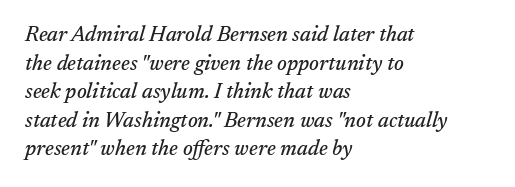
Q: Is the text italic (slanted)? A: Yes, it leans right by about 17 degrees.
Q: Is the text underlined? A: No.
Q: How is the paragraph aligned? A: Left-aligned.
Q: Is the spacing between letters normal or unusually wide? A: Normal.
Q: Is the spacing between lines tight, normal or loose? A: Normal.
